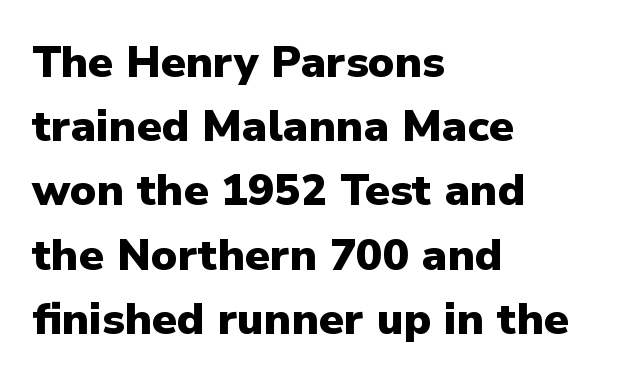
One-word summary of the alignment: left. Chunky letters — that's bold for sure. The lettering stays uniformly vertical, giving the passage a roman look. The face used here is proportionally spaced, like ordinary book or web type. Regarding leading, the lines here are spaced in the standard way.
